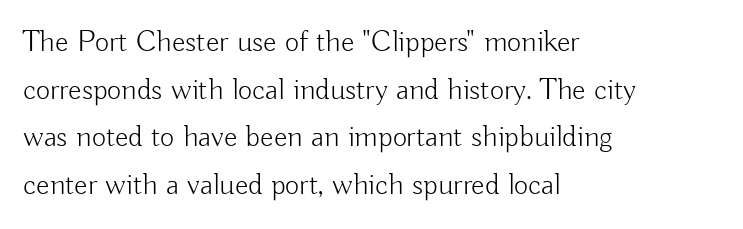
The gap between lines stays unmarked. One glance says typical: line gaps are just what's usual. The font is comparable to plain body text, perhaps lighter. Check where the strokes stop: nothing finishes them off — pure sans.
